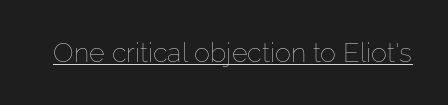
The image shows 27 px text type, upright; set normal letter spacing, underlined.
